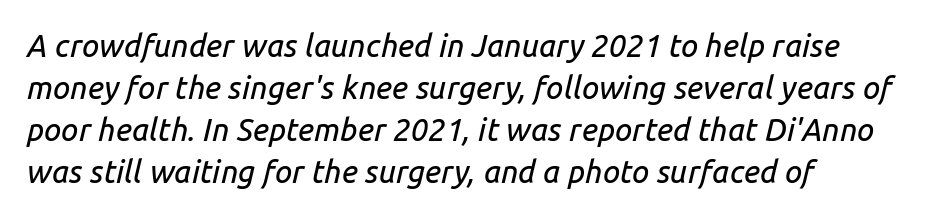
The image shows 31 px text type, italic (leaning right); set left-aligned, normal line spacing (1.35x), normal letter spacing, not underlined; low stroke contrast and a medium x-height.
